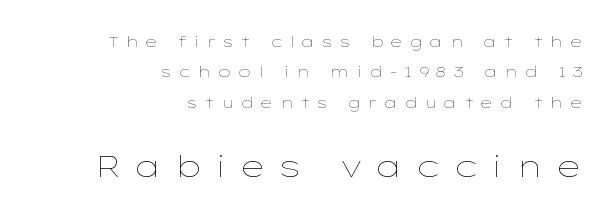
{"italic": "no", "bold": "no", "weight": "thin", "width": "wide", "stroke_contrast": "low", "x_height": "medium", "monospaced": "no", "underline": "no", "align": "right", "line_spacing": "loose", "line_spacing_ratio": 2.03, "letter_spacing": "wide", "letter_spacing_em": 0.39, "larger_block": "second", "size_ratio": 2.0, "glyph_px": 30}
